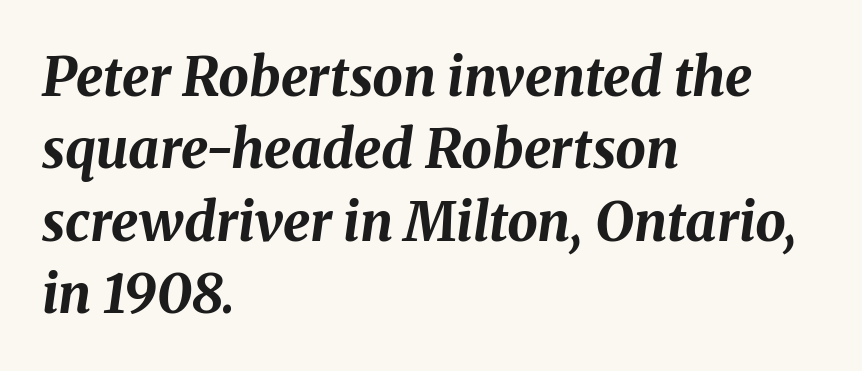
Q: Is the text bold? A: Yes.
Q: Is the text italic (slanted)? A: Yes, it leans right by about 8 degrees.
Q: Is the text underlined? A: No.
Q: How is the paragraph aligned? A: Left-aligned.
Q: Is the spacing between letters normal or unusually wide? A: Normal.
Q: Is the spacing between lines tight, normal or loose? A: Normal.
Q: Width (condensed, normal, or wide)? A: Normal.
Q: Stroke contrast? A: Medium.
Q: x-height? A: Medium.
Q: Monospaced? A: No.
